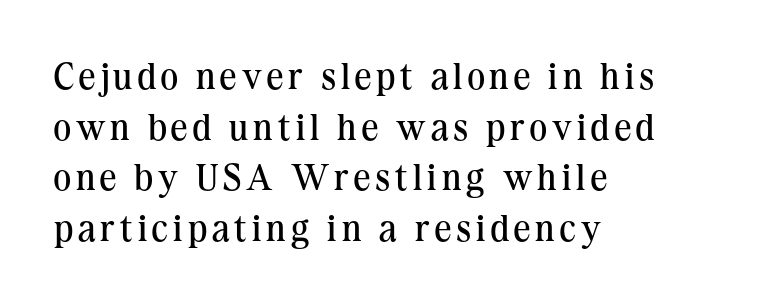
Are there feet on the stems? There are — it's a serif. Left-aligned paragraph, ragged on the right. Upright lettering throughout. Normally led — the rows are evenly, conventionally spaced. Nobody drew a line under any word here. Unbolded letterforms with no extra heft.
